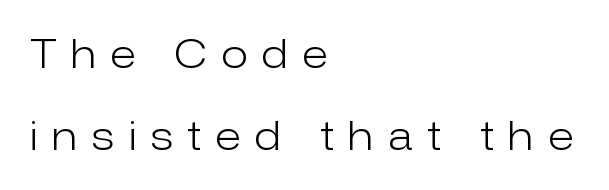
The image shows 39 px light sans-serif type, upright; set left-aligned, loose line spacing (2.1x), unusually wide letter spacing (+0.38 em), not underlined; low stroke contrast and a medium x-height.
